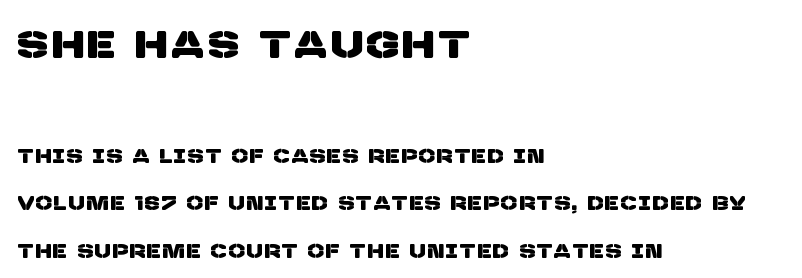
This sample has the flowing, uneven cadence of proportional lettering. The passage is arranged the way most books set body copy — flush left. The earlier block is typeset at a bigger size than the later block. Only glyphs here, with clear space below each row. A great deal of white space separates one row of letters from the next.
